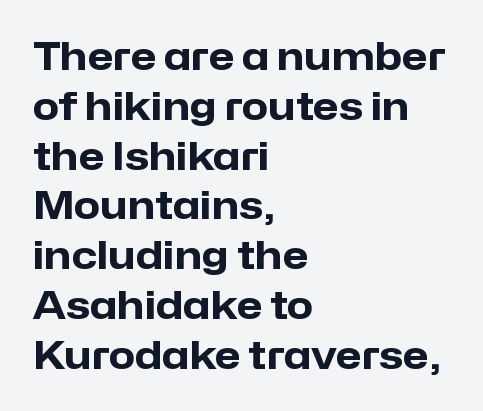
Q: Is the text bold? A: Yes.
Q: Is the text italic (slanted)? A: No, it is upright.
Q: Is the typeface a serif or a sans-serif typeface? A: Sans-serif.
Q: Is the text underlined? A: No.
Q: How is the paragraph aligned? A: Left-aligned.
Q: Is the spacing between letters normal or unusually wide? A: Normal.
Q: Is the spacing between lines tight, normal or loose? A: Normal.
Q: Width (condensed, normal, or wide)? A: Normal.
Q: Stroke contrast? A: Low.
Q: x-height? A: Medium.
Q: Monospaced? A: No.
